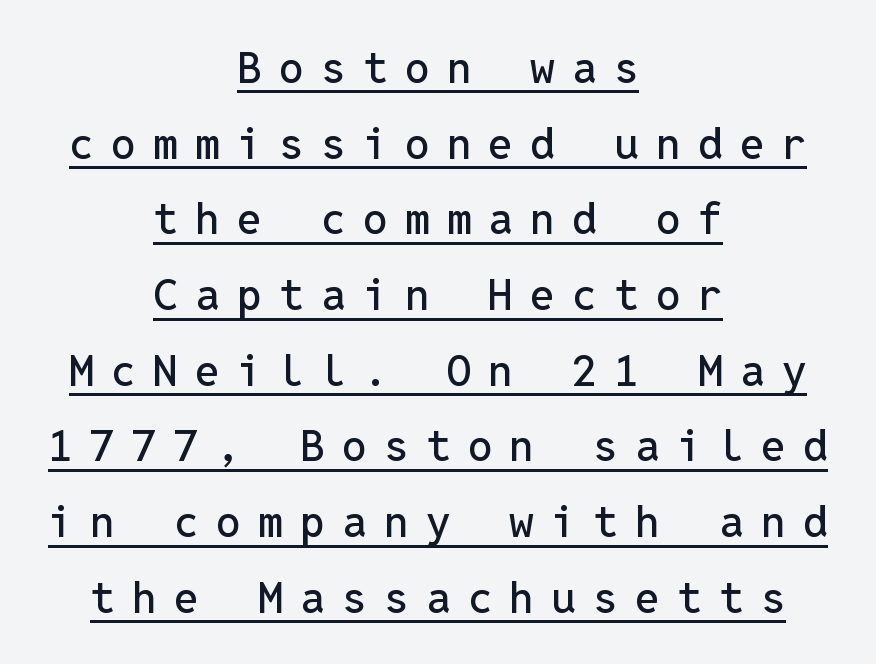
Nothing sits at the stroke ends, so this counts as sans-serif. These lines have a slow, spaced-out rhythm from letter to letter. The passage is arranged like a title page — every line centered. Notice how the stems are strictly vertical — no italics here. The string is rendered with underlining switched on.
